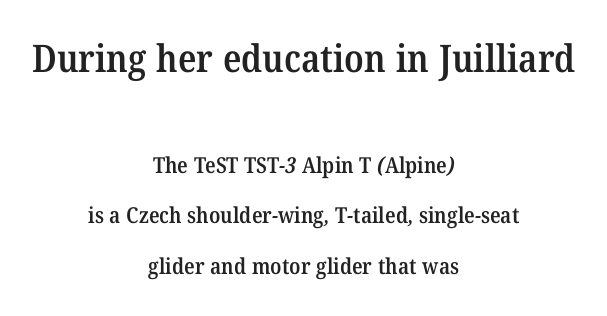
Lines of text with bare space underneath. Horizontally, the lines are justified to the midpoint only. Each letter keeps its own natural width here, so spacing adapts to shape. The glyphs in this specimen are seriffed. Students, note that the glyphs here touch the page at normal intervals. In terms of leading, this rendering errs on the spacious side.
